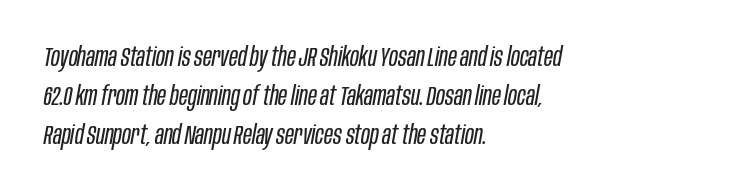
Q: Is the text bold? A: No.
Q: Is the text italic (slanted)? A: Yes, it leans right by about 10 degrees.
Q: Is the text underlined? A: No.
Q: How is the paragraph aligned? A: Left-aligned.
Q: Is the spacing between letters normal or unusually wide? A: Normal.
Q: Is the spacing between lines tight, normal or loose? A: Normal.
